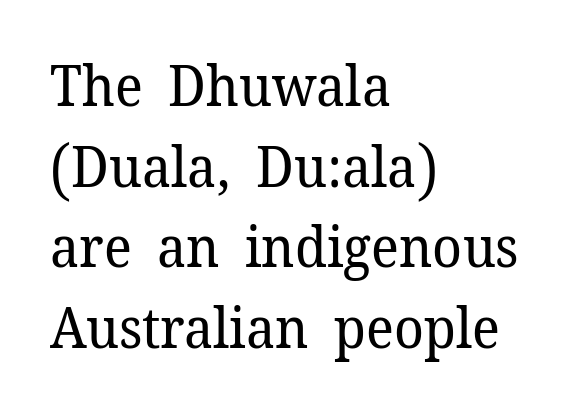
The passage shown is typeset with a serif family. Stems here are at most as thick as an everyday book face. How would I describe the line gaps? Plain and ordinary. These lines stack with their left ends in a neat column. This sample has the flowing, uneven cadence of proportional lettering.
